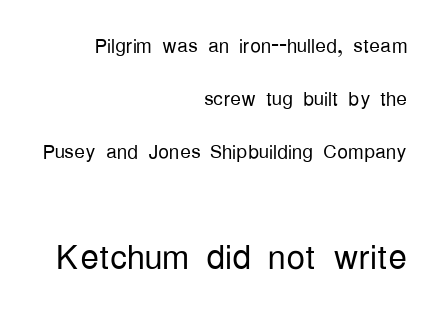
The image shows 47 px light, condensed sans-serif type, upright; set right-aligned, loose line spacing (1.97x), normal letter spacing, not underlined; the second (bottom) block is 1.74x larger; low stroke contrast and a medium x-height.
